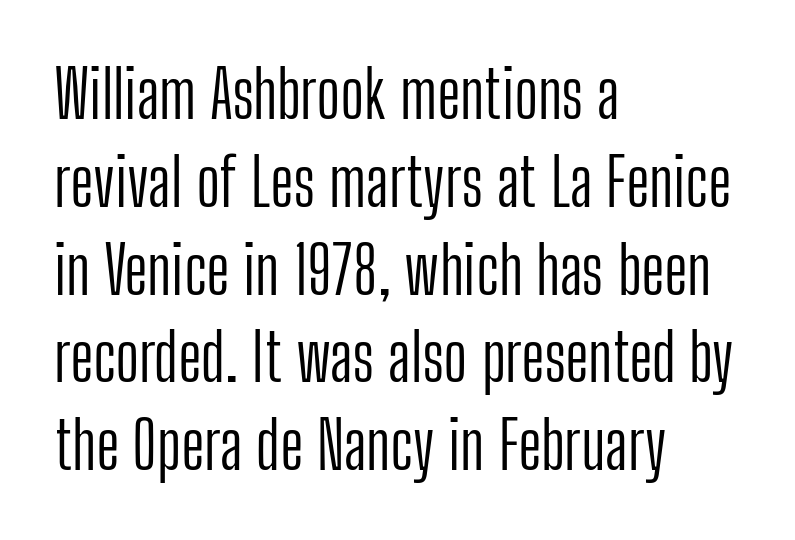
{"serif": "no", "italic": "no", "bold": "no", "weight": "light", "width": "condensed", "stroke_contrast": "low", "x_height": "medium", "monospaced": "no", "underline": "no", "align": "left", "line_spacing": "normal", "line_spacing_ratio": 1.33, "letter_spacing": "normal", "letter_spacing_em": 0.0, "glyph_px": 66}
